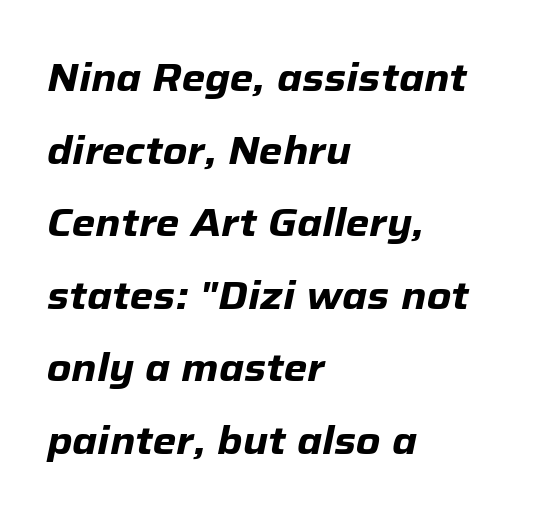
The letters are slanted; this is an italic face. On the weight axis this lands at bold, roughly 700. These lines are set flush left with a ragged right edge. Caption: standard tracking, unaltered. Summary of vertical rhythm: relaxed, with wide interline spacing.
